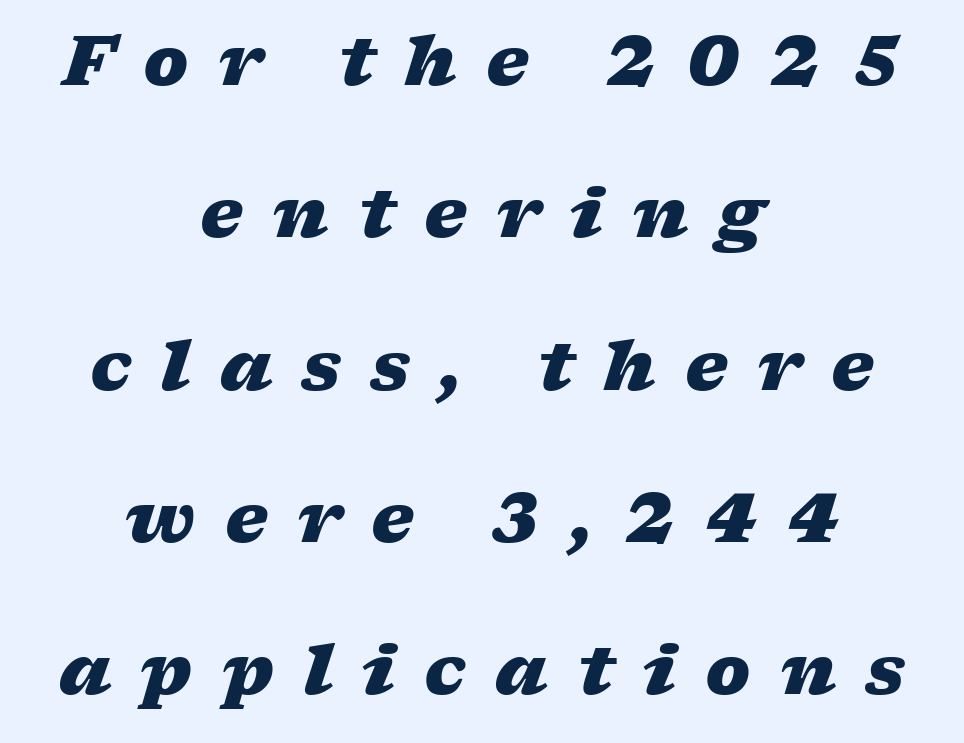
The image shows 68 px heavy, wide type, italic (leaning right); set centered, loose line spacing (2.24x), unusually wide letter spacing (+0.43 em), not underlined; low stroke contrast and a medium x-height.
